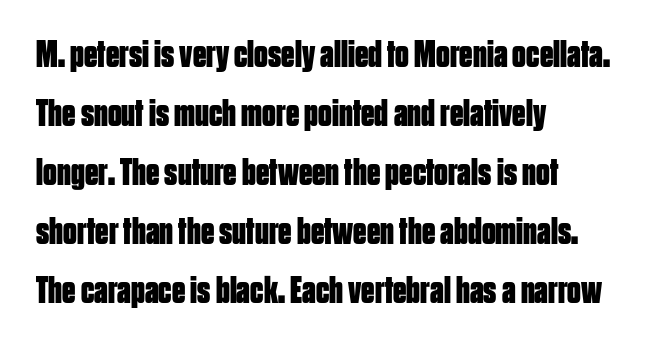
Q: Is the text bold? A: Yes.
Q: Is the text italic (slanted)? A: No, it is upright.
Q: Is the typeface a serif or a sans-serif typeface? A: Sans-serif.
Q: Is the text underlined? A: No.
Q: How is the paragraph aligned? A: Left-aligned.
Q: Is the spacing between letters normal or unusually wide? A: Normal.
Q: Is the spacing between lines tight, normal or loose? A: Normal.
Q: Width (condensed, normal, or wide)? A: Condensed.
Q: Stroke contrast? A: Low.
Q: x-height? A: Large.
Q: Monospaced? A: No.
